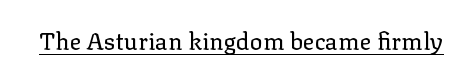
The image shows 24 px text type, upright; set normal letter spacing, underlined.
